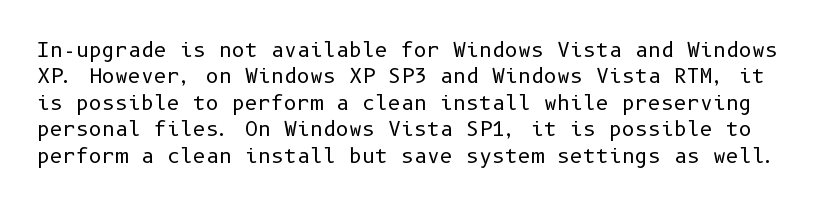
The image shows 20 px text type, upright; set normal line spacing (1.32x), normal letter spacing, not underlined.
